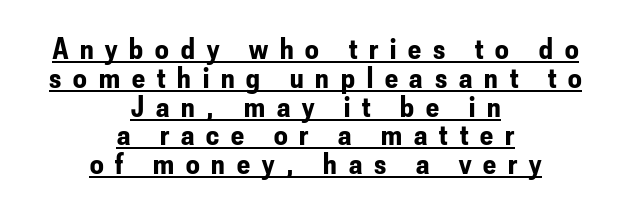
The image shows 30 px bold, condensed sans-serif type, upright; set centered, tight line spacing (0.96x), unusually wide letter spacing (+0.4 em), underlined; low stroke contrast and a small x-height.
